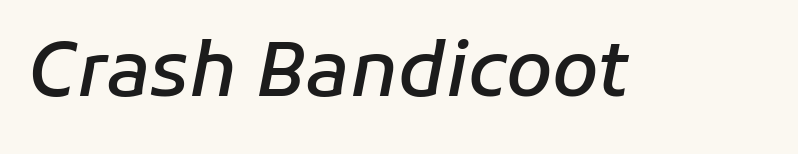
{"italic": "yes", "lean": "right", "slant_degrees": 11, "bold": "semi", "weight": "semibold", "width": "normal", "stroke_contrast": "low", "x_height": "medium", "monospaced": "no", "underline": "no", "letter_spacing": "normal", "letter_spacing_em": 0.0, "glyph_px": 75}
